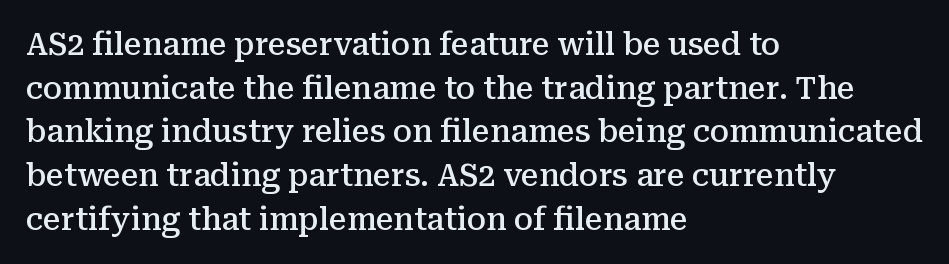
{"serif": "yes", "italic": "no", "bold": "semi", "weight": "semibold", "width": "normal", "stroke_contrast": "medium", "x_height": "medium", "monospaced": "no", "underline": "no", "align": "left", "line_spacing": "normal", "line_spacing_ratio": 1.41, "letter_spacing": "normal", "letter_spacing_em": 0.0, "glyph_px": 31}
